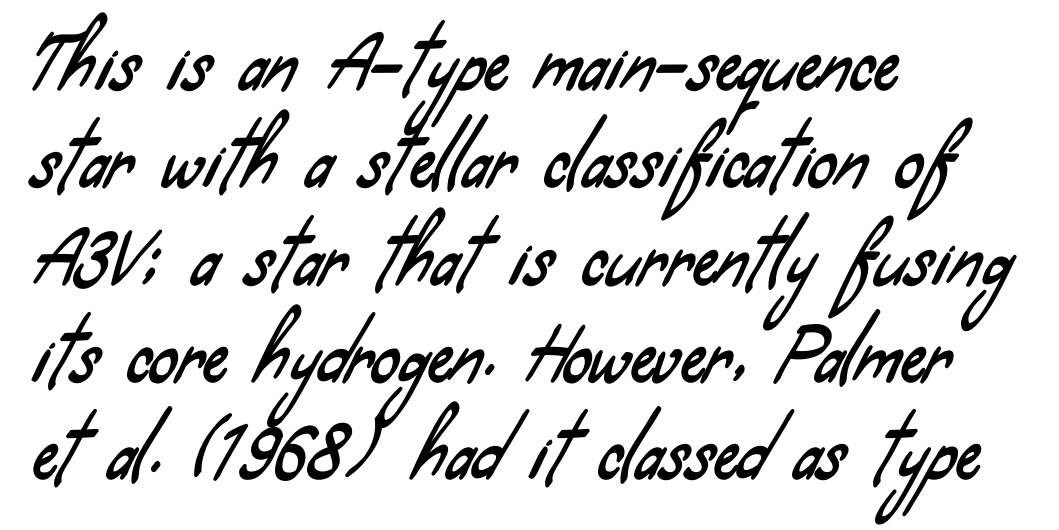
The image shows 70 px condensed sans-serif type; set left-aligned, normal line spacing (1.39x), normal letter spacing, not underlined; low stroke contrast and a small x-height.
